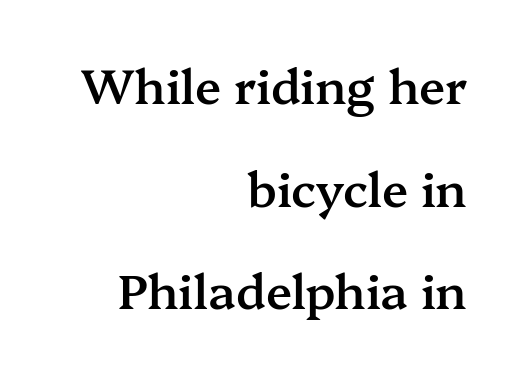
The image shows 48 px semibold serif type, upright; set right-aligned, loose line spacing (2.14x), normal letter spacing, not underlined; medium stroke contrast and a medium x-height.
